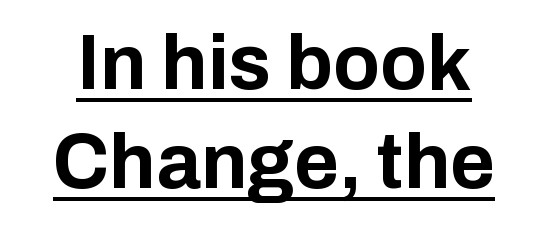
Designer's note — italics off, roman on. The typeface chosen for these lines omits serifs. You can see a thin bar hugging the bottom of the glyphs. One glance says typical: line gaps are just what's usual. Think of a printed novel: that variable character pitch is what you see here. In terms of letterspacing, this is plain default setting.
